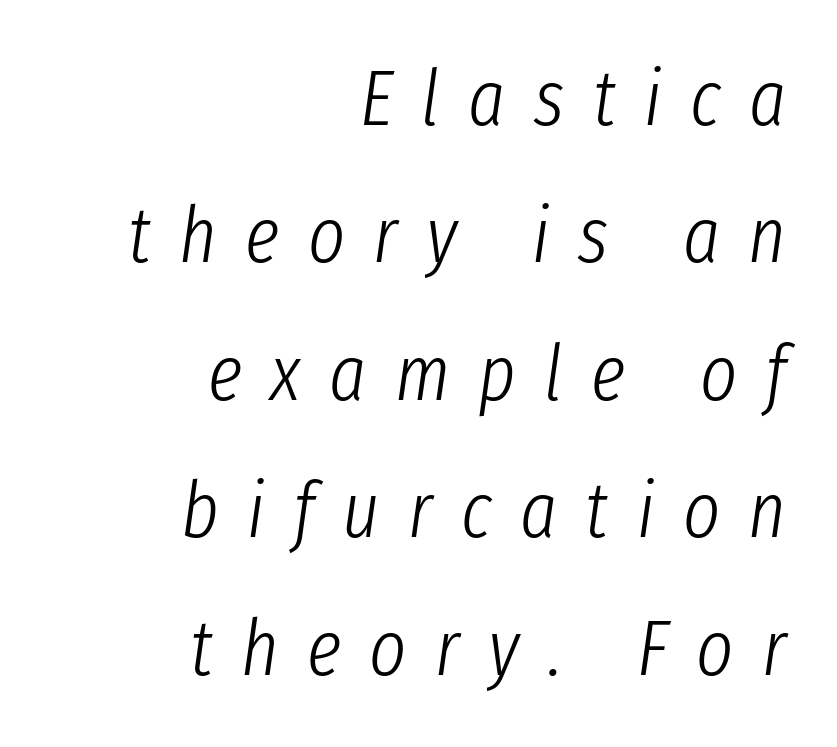
Line endings align vertically; line beginnings do not. A quiet, ordinary-to-light weight characterises the typeface. Has an underline been added? It has not. Honestly, the letter spacing is so wide it's the main thing you notice.
